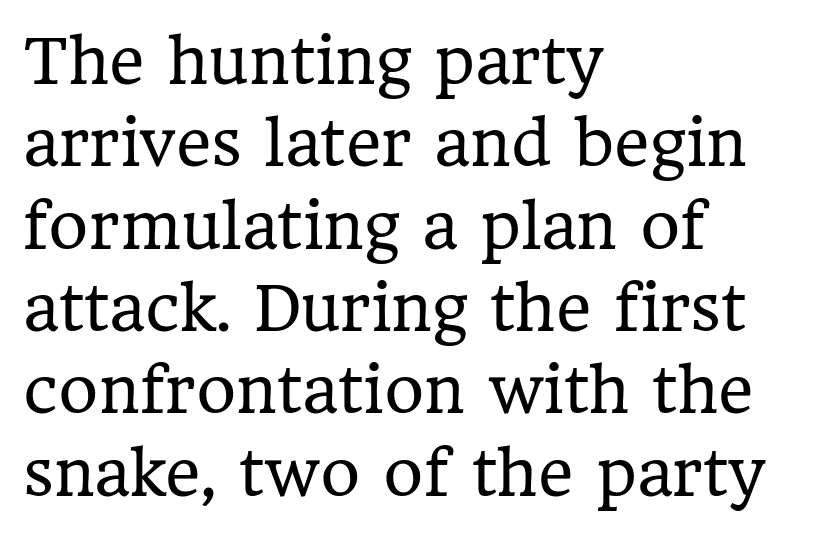
Q: Is the text bold? A: No.
Q: Is the text italic (slanted)? A: No, it is upright.
Q: Is the typeface a serif or a sans-serif typeface? A: Serif.
Q: Is the text underlined? A: No.
Q: How is the paragraph aligned? A: Left-aligned.
Q: Is the spacing between letters normal or unusually wide? A: Normal.
Q: Is the spacing between lines tight, normal or loose? A: Normal.
Q: Width (condensed, normal, or wide)? A: Normal.
Q: Stroke contrast? A: Low.
Q: x-height? A: Medium.
Q: Monospaced? A: No.
